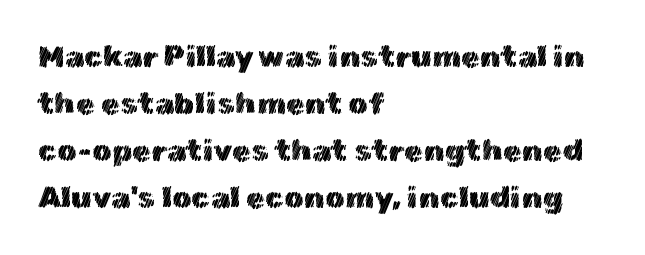
Q: Is the text italic (slanted)? A: No, it is upright.
Q: Is the text underlined? A: No.
Q: How is the paragraph aligned? A: Left-aligned.
Q: Is the spacing between letters normal or unusually wide? A: Normal.
Q: Is the spacing between lines tight, normal or loose? A: Normal.
Q: Width (condensed, normal, or wide)? A: Normal.
Q: x-height? A: Medium.
Q: Monospaced? A: No.
